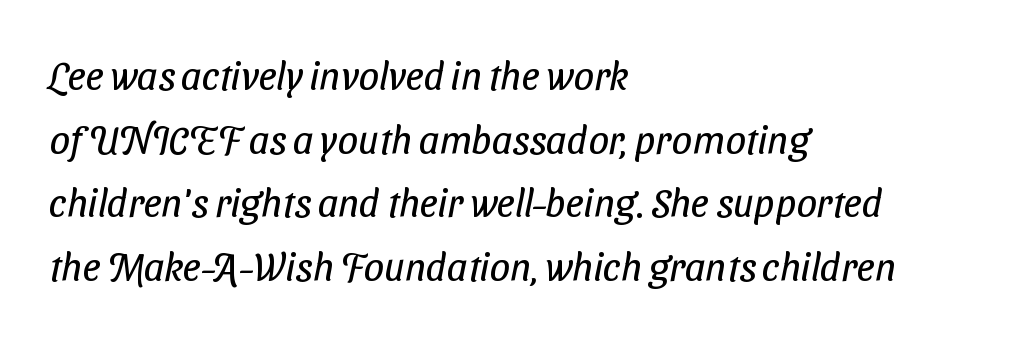
Q: Is the text bold? A: No.
Q: Is the typeface a serif or a sans-serif typeface? A: Sans-serif.
Q: Is the text underlined? A: No.
Q: How is the paragraph aligned? A: Left-aligned.
Q: Is the spacing between letters normal or unusually wide? A: Normal.
Q: Is the spacing between lines tight, normal or loose? A: Normal.
Q: Width (condensed, normal, or wide)? A: Condensed.
Q: Stroke contrast? A: Low.
Q: x-height? A: Medium.
Q: Monospaced? A: No.
